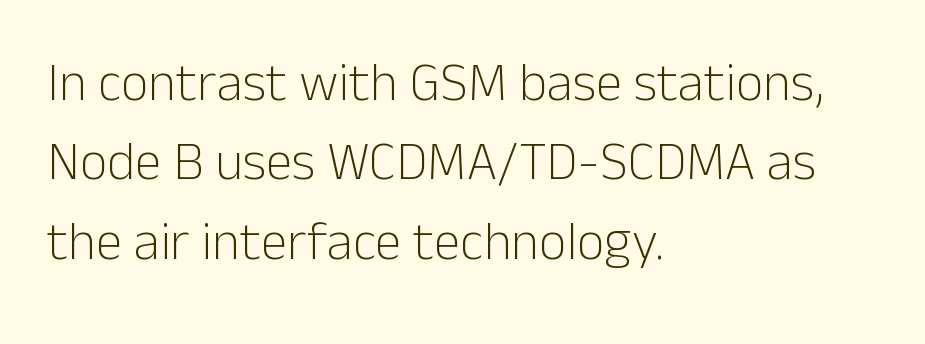
{"serif": "no", "italic": "no", "bold": "no", "weight": "light", "width": "normal", "stroke_contrast": "low", "x_height": "medium", "monospaced": "no", "underline": "no", "align": "left", "line_spacing": "normal", "line_spacing_ratio": 1.47, "letter_spacing": "normal", "letter_spacing_em": 0.0, "glyph_px": 54}
